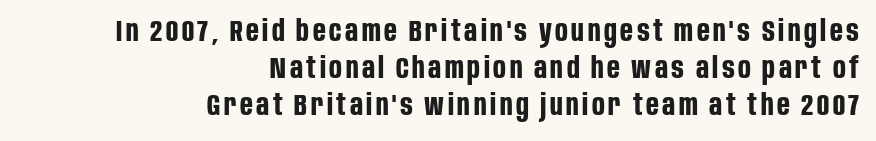
Q: Is the text bold? A: Yes.
Q: Is the text italic (slanted)? A: No, it is upright.
Q: Is the typeface a serif or a sans-serif typeface? A: Sans-serif.
Q: Is the text underlined? A: No.
Q: How is the paragraph aligned? A: Right-aligned.
Q: Width (condensed, normal, or wide)? A: Condensed.
Q: Stroke contrast? A: Low.
Q: x-height? A: Large.
Q: Monospaced? A: No.
